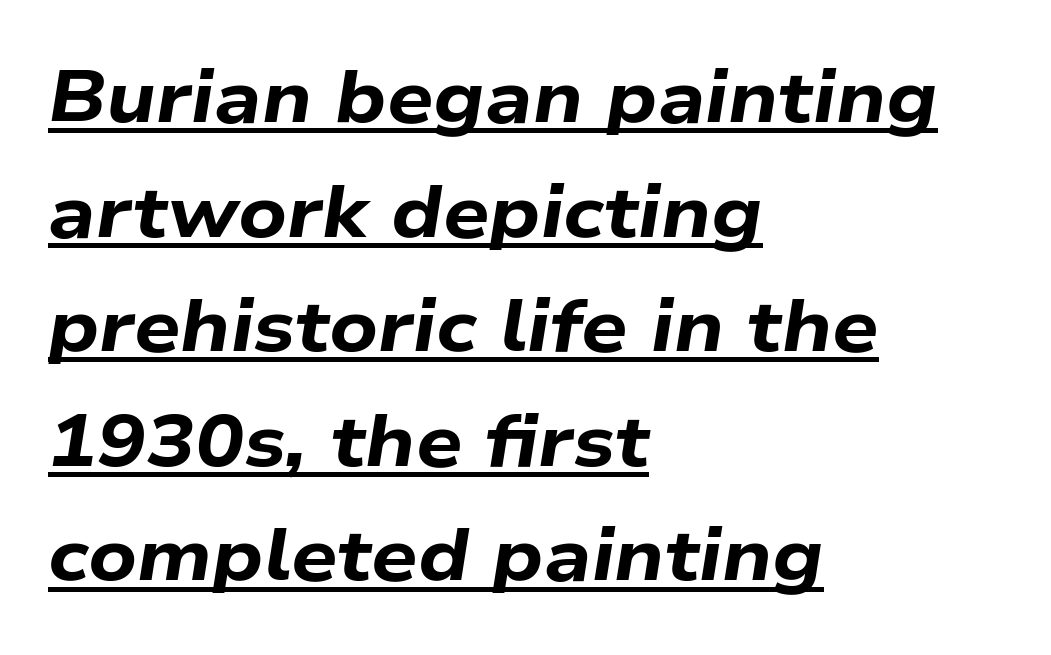
Q: Is the text bold? A: Yes.
Q: Is the text italic (slanted)? A: Yes, it leans right by about 9 degrees.
Q: Is the text underlined? A: Yes.
Q: How is the paragraph aligned? A: Left-aligned.
Q: Is the spacing between letters normal or unusually wide? A: Normal.
Q: Is the spacing between lines tight, normal or loose? A: Normal.
Q: Width (condensed, normal, or wide)? A: Wide.
Q: Stroke contrast? A: Low.
Q: x-height? A: Medium.
Q: Monospaced? A: No.
